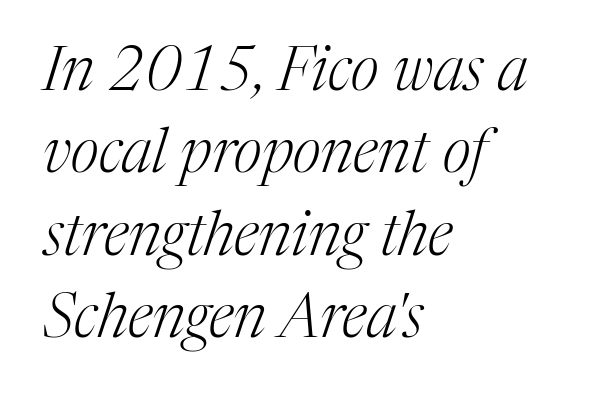
The image shows 61 px light serif type, italic (leaning right); set left-aligned, normal line spacing (1.35x), normal letter spacing, not underlined; medium stroke contrast and a medium x-height.
